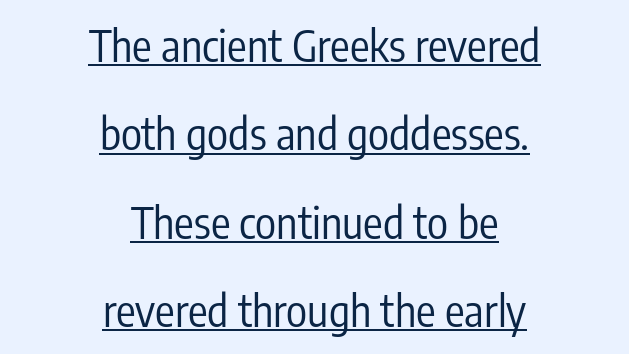
{"serif": "no", "italic": "no", "bold": "no", "weight": "regular", "width": "condensed", "stroke_contrast": "low", "x_height": "medium", "monospaced": "no", "underline": "yes", "align": "center", "line_spacing": "loose", "line_spacing_ratio": 2.01, "letter_spacing": "normal", "letter_spacing_em": 0.0, "glyph_px": 44}
